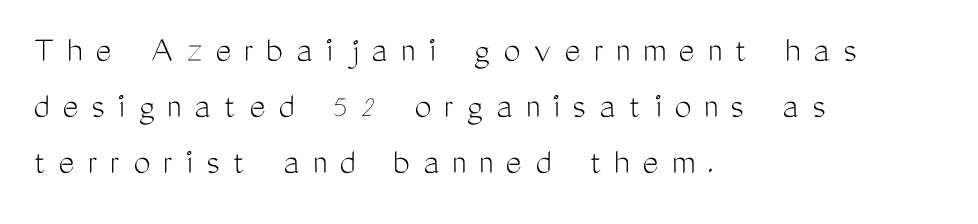
The typeface has the unassuming heft of standard copy or less. These lines are rendered in a variable-pitch font. The tracking jumps out immediately: characters are airy and widely separated. Honestly, there is no underline to notice here at all. Tall strokes in this sample are plumb rather than angled. Students, observe: this is what conventionally led text looks like.
